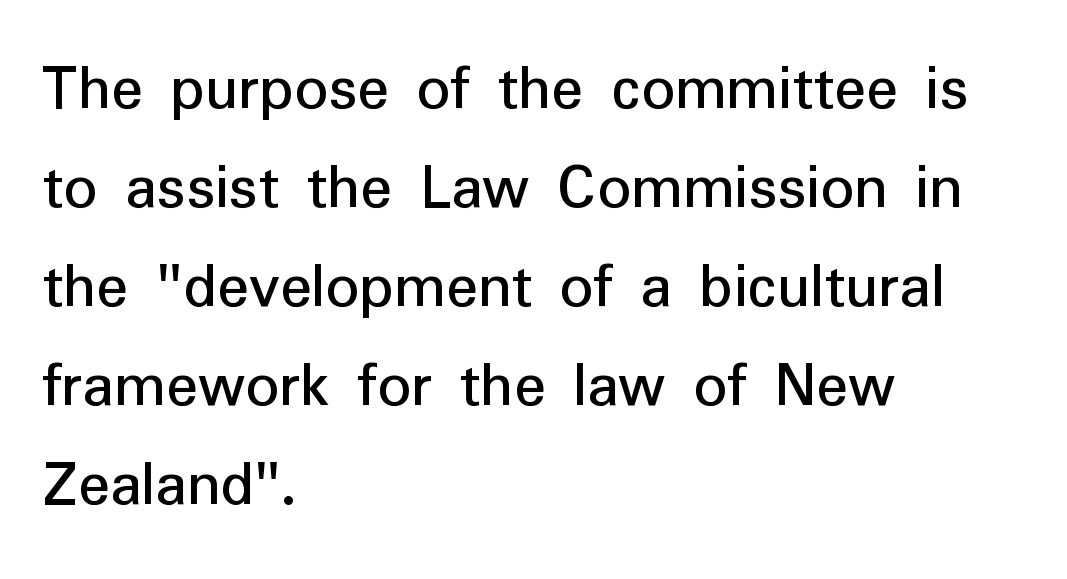
{"serif": "no", "italic": "no", "width": "normal", "stroke_contrast": "low", "x_height": "medium", "monospaced": "no", "underline": "no", "align": "left", "line_spacing": "normal", "line_spacing_ratio": 1.5, "letter_spacing": "normal", "letter_spacing_em": 0.0, "glyph_px": 66}
